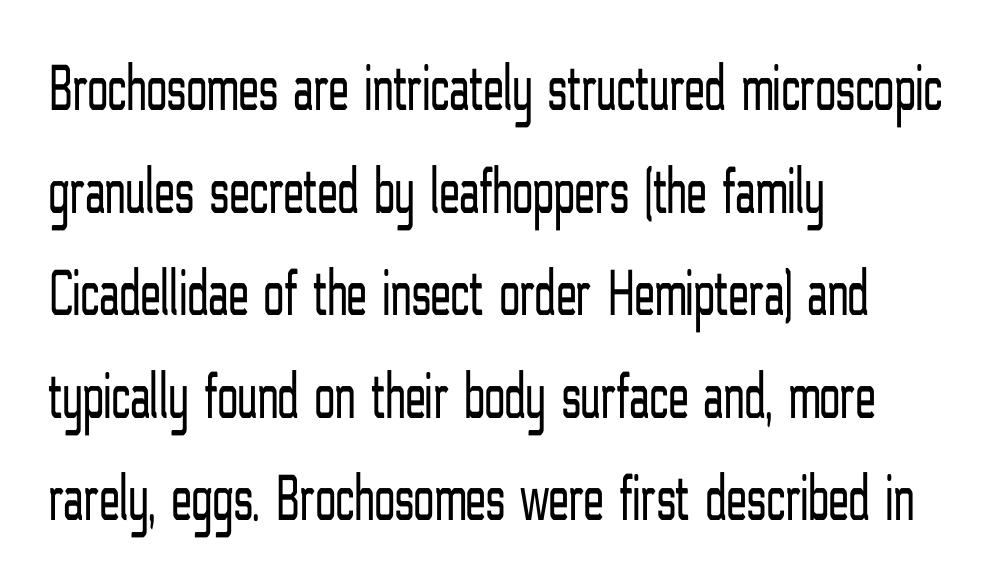
Q: Is the text bold? A: No.
Q: Is the text italic (slanted)? A: No, it is upright.
Q: Is the typeface a serif or a sans-serif typeface? A: Sans-serif.
Q: Is the text underlined? A: No.
Q: How is the paragraph aligned? A: Left-aligned.
Q: Is the spacing between letters normal or unusually wide? A: Normal.
Q: Is the spacing between lines tight, normal or loose? A: Normal.
Q: Width (condensed, normal, or wide)? A: Condensed.
Q: Stroke contrast? A: Low.
Q: x-height? A: Medium.
Q: Monospaced? A: No.
